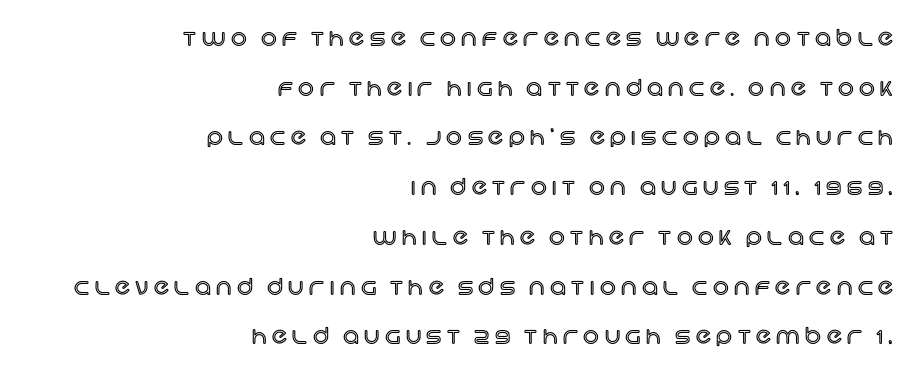
Q: Is the text italic (slanted)? A: No, it is upright.
Q: Is the text underlined? A: No.
Q: How is the paragraph aligned? A: Right-aligned.
Q: Is the spacing between letters normal or unusually wide? A: Unusually wide.
Q: Is the spacing between lines tight, normal or loose? A: Loose.
